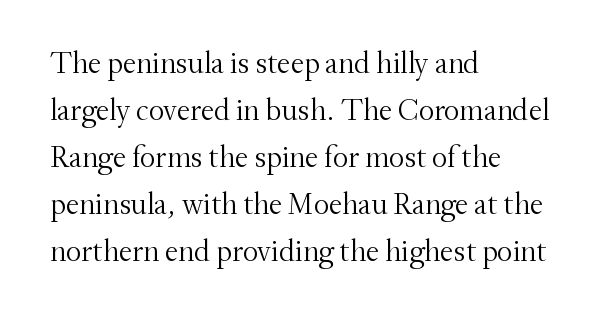
If you measured baseline to baseline, you'd find a middling distance. Classification — serif. No heavy texture on the line: the type isn't bold. The tracking reads as untouched default to a designer's eye. Does the lettering tilt? It doesn't — this is upright. You could not count columns in this text — the font is proportionally spaced.
